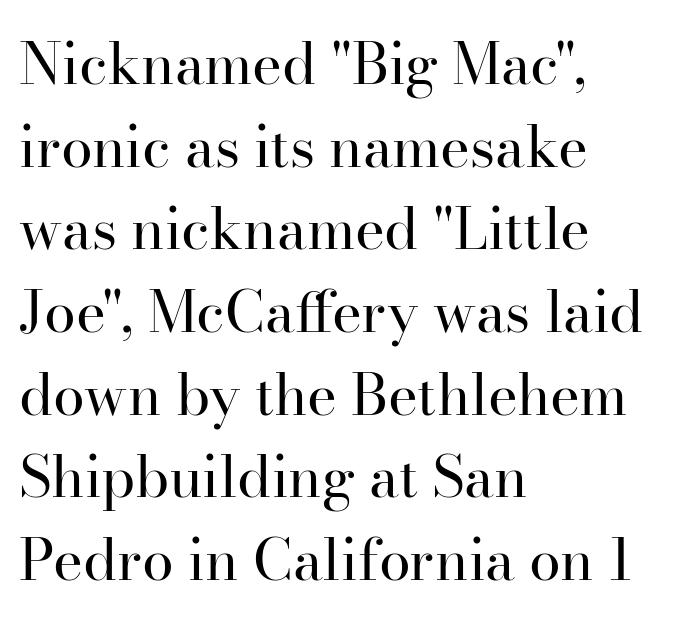
The image shows 57 px regular-weight serif type, upright; set left-aligned, normal line spacing (1.45x), normal letter spacing, not underlined; high stroke contrast and a small x-height.
